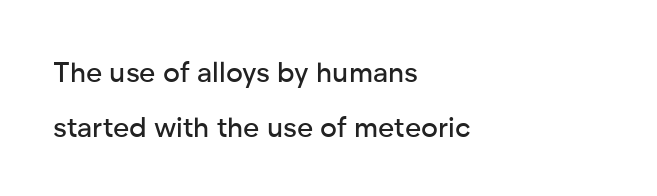
The image shows 28 px sans-serif type, upright; set left-aligned, loose line spacing (1.95x), normal letter spacing, not underlined; low stroke contrast and a medium x-height.
